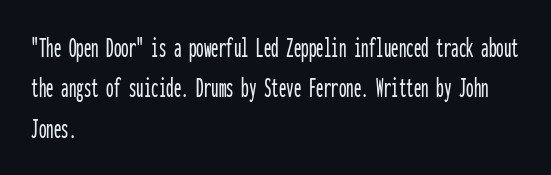
The image shows 30 px condensed sans-serif type, upright, monospaced; set left-aligned, normal line spacing (1.35x), normal letter spacing, not underlined; low stroke contrast and a medium x-height.
